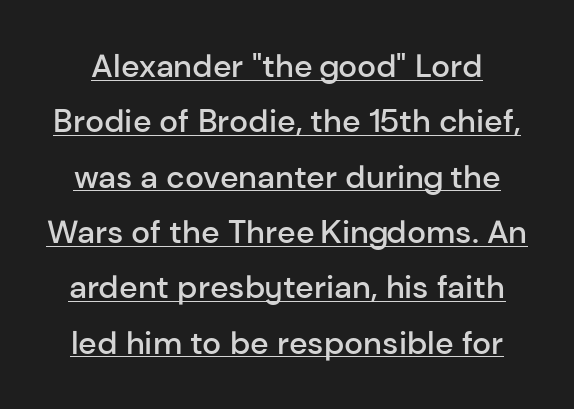
The image shows 32 px semibold sans-serif type, upright; set line spacing 1.73x, normal letter spacing, underlined; low stroke contrast and a medium x-height.
